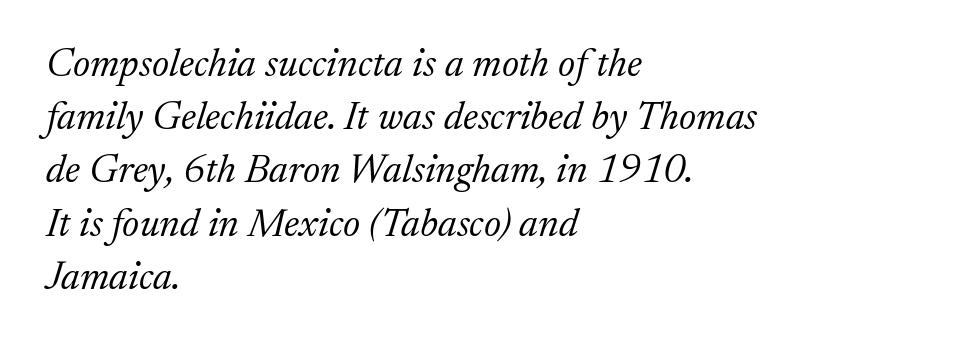
The image shows 40 px light serif type, italic (leaning right); set left-aligned, normal line spacing (1.33x), normal letter spacing, not underlined; low stroke contrast and a medium x-height.
